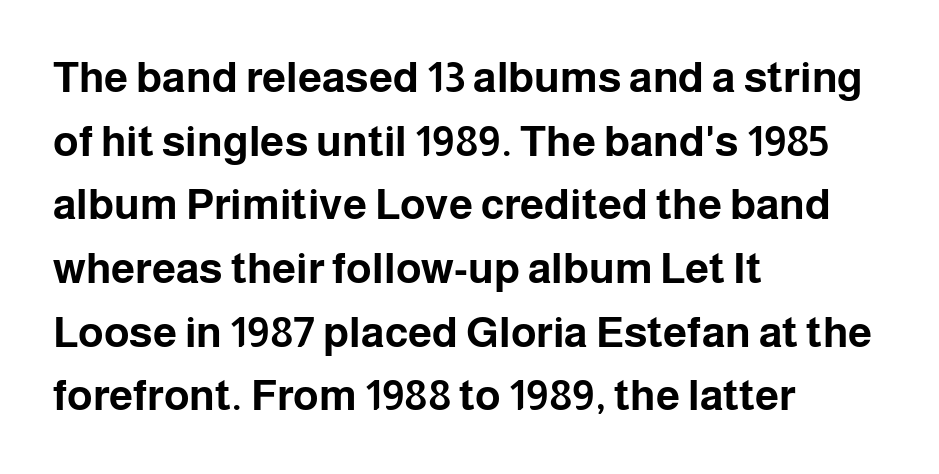
Q: Is the text bold? A: Yes.
Q: Is the text italic (slanted)? A: No, it is upright.
Q: Is the typeface a serif or a sans-serif typeface? A: Sans-serif.
Q: Is the text underlined? A: No.
Q: How is the paragraph aligned? A: Left-aligned.
Q: Is the spacing between letters normal or unusually wide? A: Normal.
Q: Is the spacing between lines tight, normal or loose? A: Normal.
Q: Width (condensed, normal, or wide)? A: Normal.
Q: Stroke contrast? A: Low.
Q: x-height? A: Medium.
Q: Monospaced? A: No.
